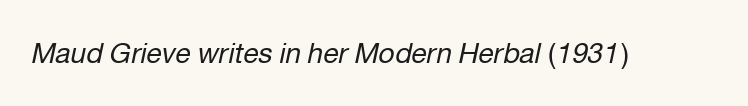
Q: Is the text bold? A: No.
Q: Is the text italic (slanted)? A: Yes, it leans right by about 12 degrees.
Q: Is the text underlined? A: No.
Q: Is the spacing between letters normal or unusually wide? A: Normal.
Q: Width (condensed, normal, or wide)? A: Normal.
Q: Stroke contrast? A: Low.
Q: x-height? A: Medium.
Q: Monospaced? A: No.
